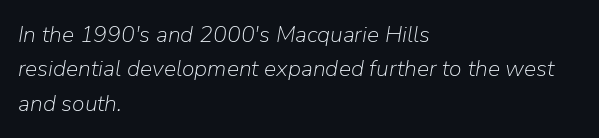
The image shows 23 px text type, italic (leaning right); set left-aligned, normal line spacing (1.49x), normal letter spacing, not underlined.
